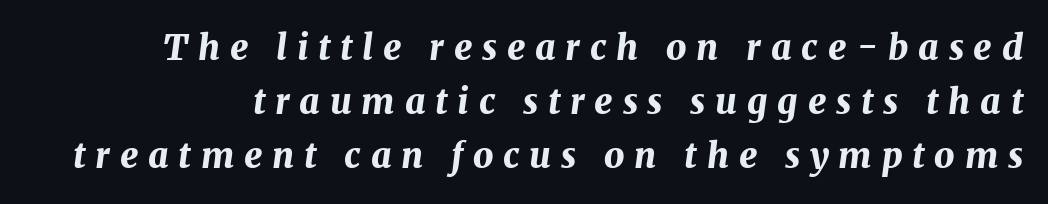
The image shows 35 px bold type, italic (leaning right); set normal line spacing (1.55x), unusually wide letter spacing (+0.28 em), not underlined; medium stroke contrast and a medium x-height.
